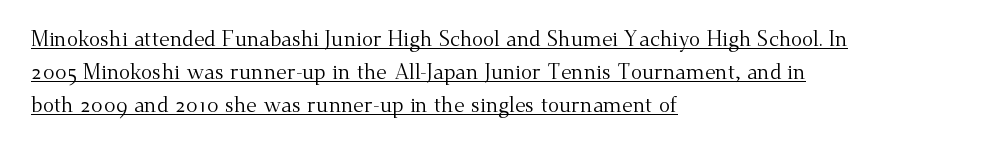
Vertical stems look standard width or narrower in stroke. The axis of the letterforms is exactly vertical. Is there an underline? Yes — a line sits under the letters. The space between consecutive lines is moderate. These lines keep a tight, regular rhythm from letter to letter.
